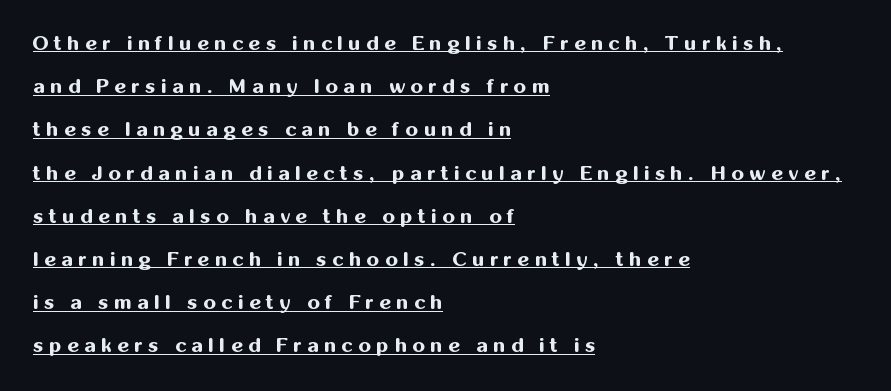
Q: Is the text bold? A: Yes.
Q: Is the text italic (slanted)? A: No, it is upright.
Q: Is the text underlined? A: Yes.
Q: How is the paragraph aligned? A: Left-aligned.
Q: Is the spacing between letters normal or unusually wide? A: Unusually wide.
Q: Is the spacing between lines tight, normal or loose? A: Loose.
